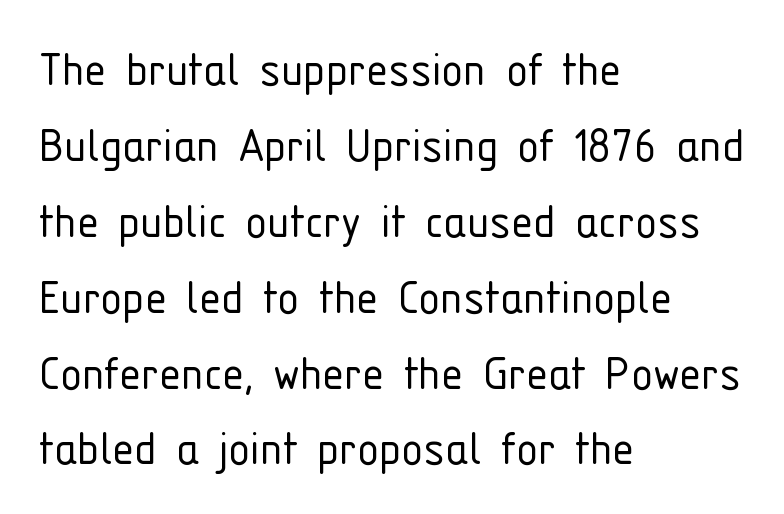
Tracking here is standard; glyphs follow each other at the usual distance. The space beneath each line is pristine and unruled. Quick note: not italic, upright. Stroke thickness stays within the range of a standard reading face or lighter. Line beginnings align vertically; line endings do not. Do the characters align in a grid? No, the font is proportional.
